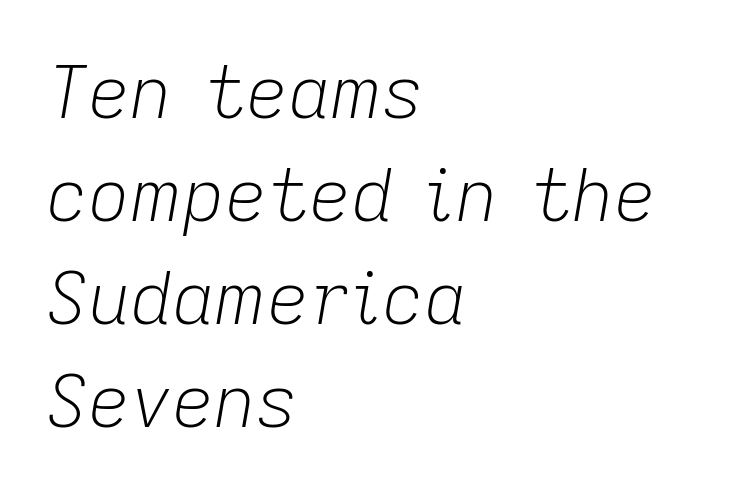
Q: Is the text bold? A: No.
Q: Is the text italic (slanted)? A: Yes, it leans right by about 9 degrees.
Q: Is the text underlined? A: No.
Q: How is the paragraph aligned? A: Left-aligned.
Q: Is the spacing between letters normal or unusually wide? A: Normal.
Q: Is the spacing between lines tight, normal or loose? A: Normal.
Q: Width (condensed, normal, or wide)? A: Normal.
Q: Stroke contrast? A: Low.
Q: x-height? A: Medium.
Q: Monospaced? A: No.
